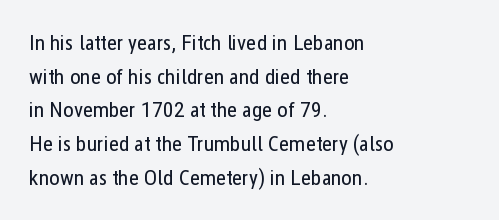
The image shows 22 px text type, upright; set left-aligned, normal line spacing (1.53x), normal letter spacing, not underlined.
